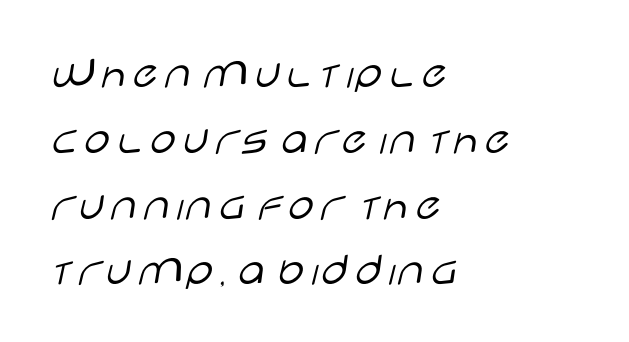
Only glyphs here, with clear space below each row. Is the stroke heavy? The answer is a plain regular-or-lighter. Varying glyph widths throughout — classic text-font behaviour. Evenly set lines give the paragraph a standard silhouette. This rendering leaves character spacing at its baseline value.
